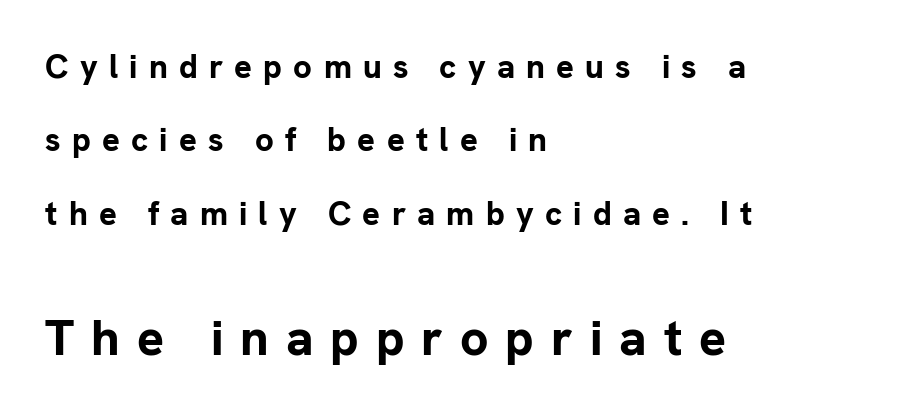
{"serif": "no", "italic": "no", "bold": "yes", "weight": "bold", "width": "normal", "stroke_contrast": "low", "x_height": "medium", "monospaced": "no", "underline": "no", "align": "left", "line_spacing": "loose", "line_spacing_ratio": 2.22, "letter_spacing": "wide", "letter_spacing_em": 0.34, "larger_block": "second", "size_ratio": 1.52, "glyph_px": 50}
